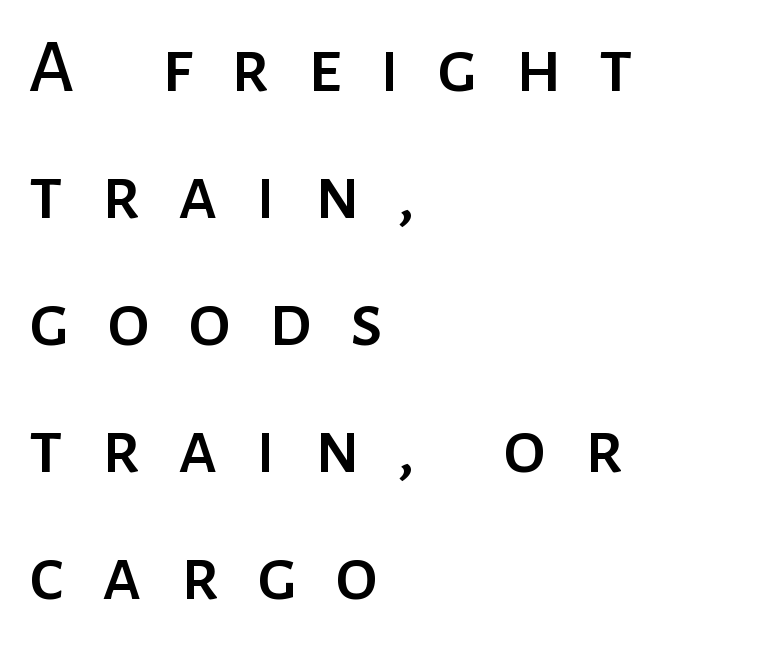
{"serif": "no", "italic": "no", "width": "normal", "stroke_contrast": "low", "x_height": "medium", "monospaced": "no", "underline": "no", "align": "left", "line_spacing": "normal", "line_spacing_ratio": 1.65, "letter_spacing": "wide", "letter_spacing_em": 0.49, "glyph_px": 77}
